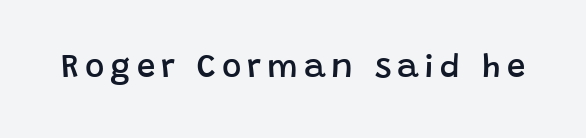
{"serif": "no", "italic": "no", "bold": "semi", "weight": "semibold", "width": "normal", "stroke_contrast": "low", "x_height": "large", "monospaced": "no", "underline": "no", "glyph_px": 33}
